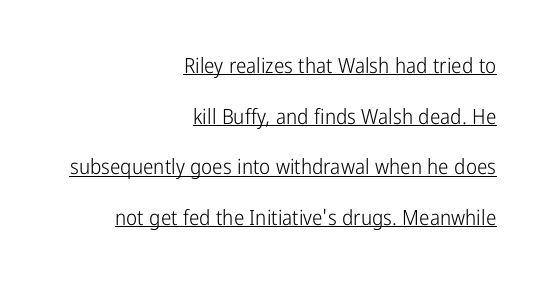
Q: Is the text bold? A: No.
Q: Is the text italic (slanted)? A: No, it is upright.
Q: Is the text underlined? A: Yes.
Q: How is the paragraph aligned? A: Right-aligned.
Q: Is the spacing between letters normal or unusually wide? A: Normal.
Q: Is the spacing between lines tight, normal or loose? A: Loose.
